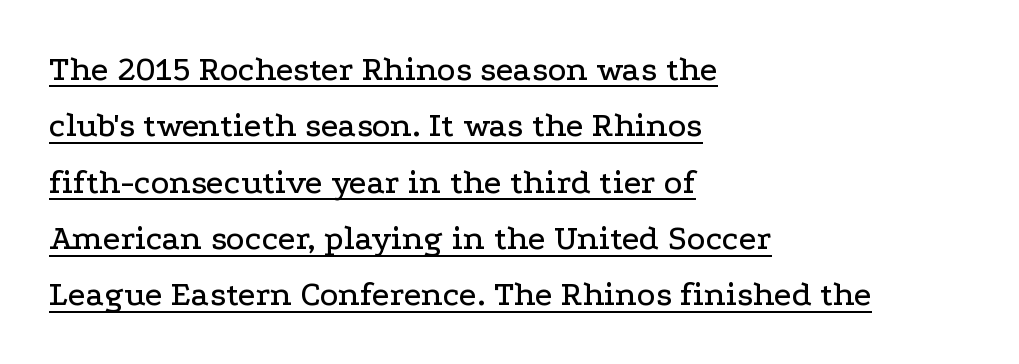
The image shows 35 px wide serif type, upright; set left-aligned, normal line spacing (1.61x), normal letter spacing, underlined; low stroke contrast and a medium x-height.
